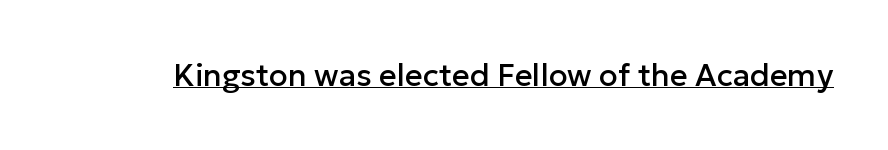
{"serif": "no", "italic": "no", "width": "normal", "stroke_contrast": "low", "x_height": "medium", "monospaced": "no", "underline": "yes", "letter_spacing": "normal", "letter_spacing_em": 0.0, "glyph_px": 31}
